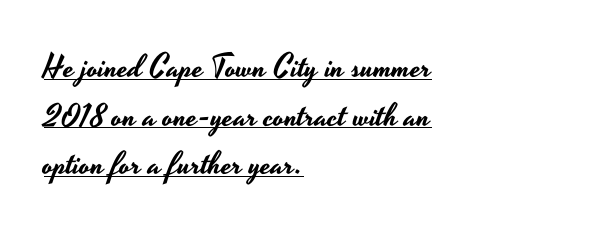
The image shows 32 px wide sans-serif type; set left-aligned, normal line spacing (1.52x), normal letter spacing, underlined; low stroke contrast and a small x-height.
